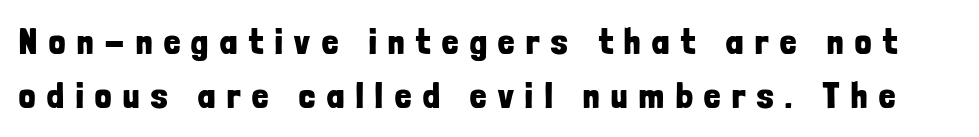
Think of a printed novel: that variable character pitch is what you see here. Heavy-handed strokes throughout: this text is bold. Does the leading feel generous? No, just average. Posture: vertical. Between one letter and the next there's a generous, obvious gap. Nope, no serifs anywhere on these letters.
